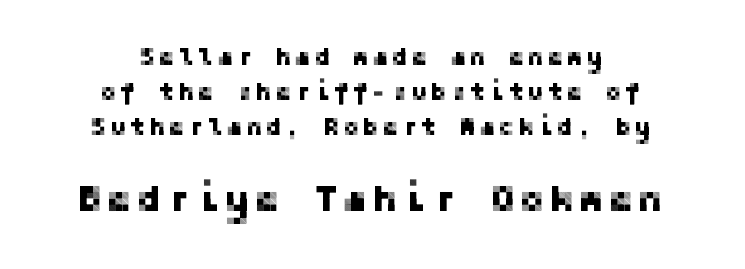
The image shows 38 px sans-serif type, upright; set centered, normal line spacing (1.4x), not underlined; the second (bottom) block is 1.52x larger; low stroke contrast and a medium x-height.
